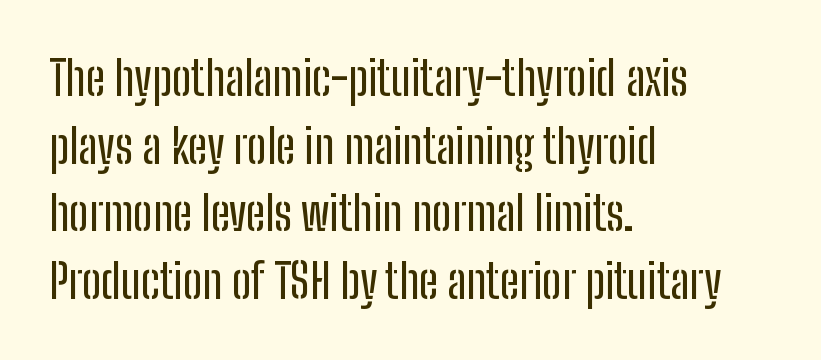
Q: Is the text italic (slanted)? A: No, it is upright.
Q: Is the typeface a serif or a sans-serif typeface? A: Sans-serif.
Q: Is the text underlined? A: No.
Q: How is the paragraph aligned? A: Left-aligned.
Q: Is the spacing between letters normal or unusually wide? A: Normal.
Q: Is the spacing between lines tight, normal or loose? A: Normal.
Q: Width (condensed, normal, or wide)? A: Condensed.
Q: Stroke contrast? A: Low.
Q: x-height? A: Medium.
Q: Monospaced? A: No.
